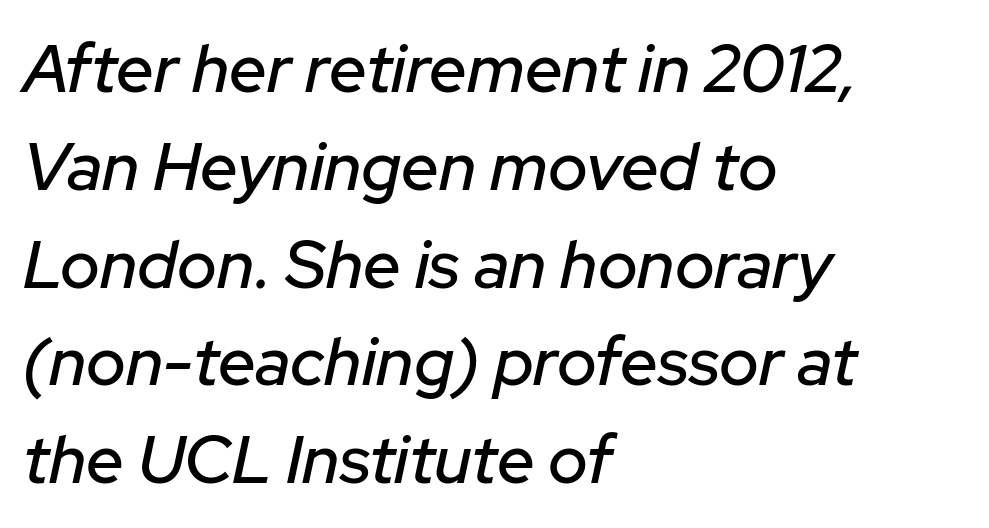
The image shows 67 px text type, italic (leaning right); set left-aligned, normal line spacing (1.46x), normal letter spacing, not underlined; low stroke contrast and a medium x-height.
